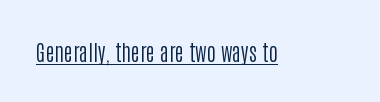
The image shows 22 px text type, upright; set normal letter spacing, underlined.
